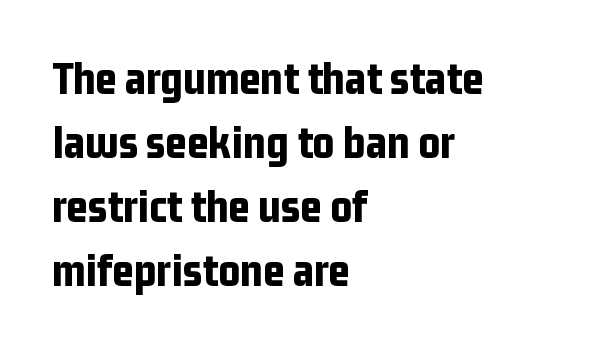
{"serif": "no", "italic": "no", "bold": "yes", "weight": "bold", "width": "condensed", "stroke_contrast": "low", "x_height": "medium", "monospaced": "no", "underline": "no", "align": "left", "line_spacing": "normal", "line_spacing_ratio": 1.36, "letter_spacing": "normal", "letter_spacing_em": 0.0, "glyph_px": 47}
